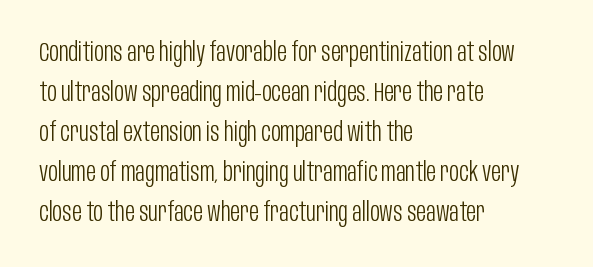
The image shows 27 px text type, upright; set left-aligned, normal line spacing (1.48x), normal letter spacing, not underlined.
